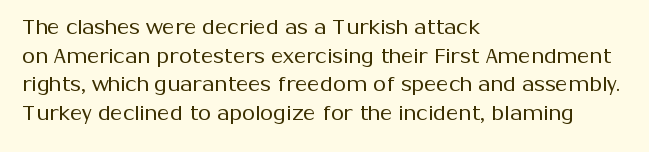
Line beginnings align vertically; line endings do not. Whoever set this chose a conventional vertical rhythm. Stroke mass is kept to a normal reading level or below. Nobody touched the tracking dial on this one.
